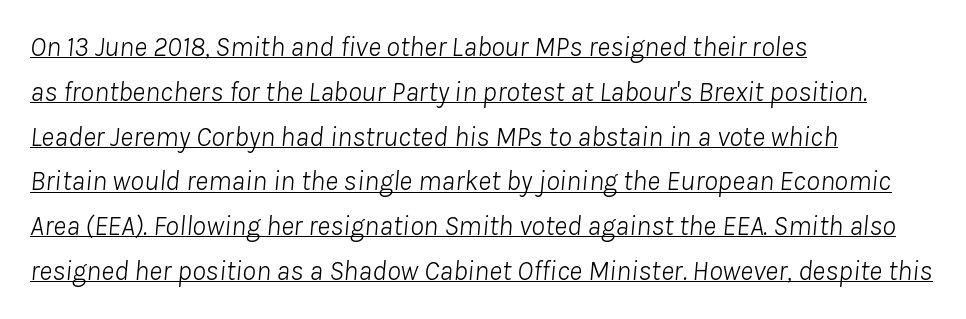
Q: Is the text bold? A: No.
Q: Is the text italic (slanted)? A: Yes, it leans right by about 8 degrees.
Q: Is the text underlined? A: Yes.
Q: How is the paragraph aligned? A: Left-aligned.
Q: Is the spacing between letters normal or unusually wide? A: Normal.
Q: Is the spacing between lines tight, normal or loose? A: Normal.
Q: Width (condensed, normal, or wide)? A: Normal.
Q: Stroke contrast? A: Low.
Q: x-height? A: Medium.
Q: Monospaced? A: No.
